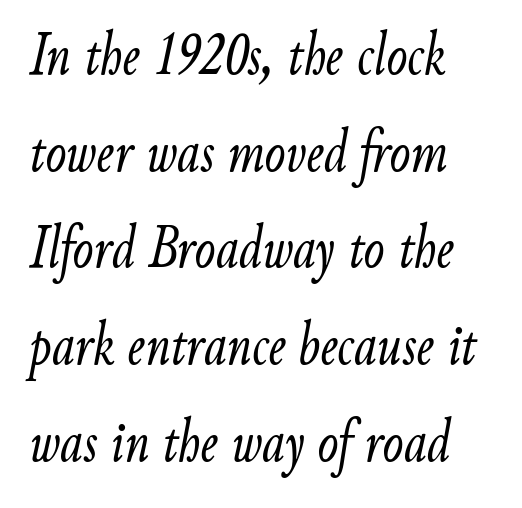
Q: Is the text bold? A: No.
Q: Is the text italic (slanted)? A: Yes, it leans right by about 9 degrees.
Q: Is the text underlined? A: No.
Q: How is the paragraph aligned? A: Left-aligned.
Q: Is the spacing between letters normal or unusually wide? A: Normal.
Q: Is the spacing between lines tight, normal or loose? A: Normal.
Q: Width (condensed, normal, or wide)? A: Condensed.
Q: Stroke contrast? A: Low.
Q: x-height? A: Small.
Q: Monospaced? A: No.
